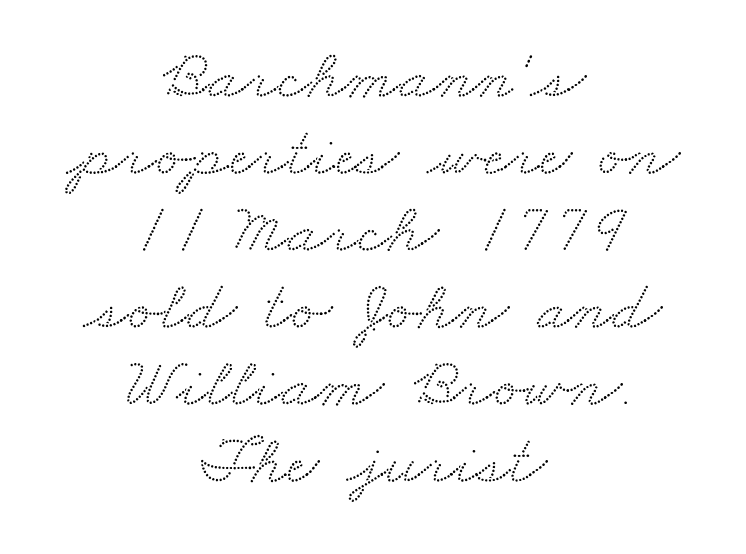
The image shows 70 px wide serif type; set centered, tight line spacing (1.1x), normal letter spacing, not underlined; medium stroke contrast and a small x-height.
